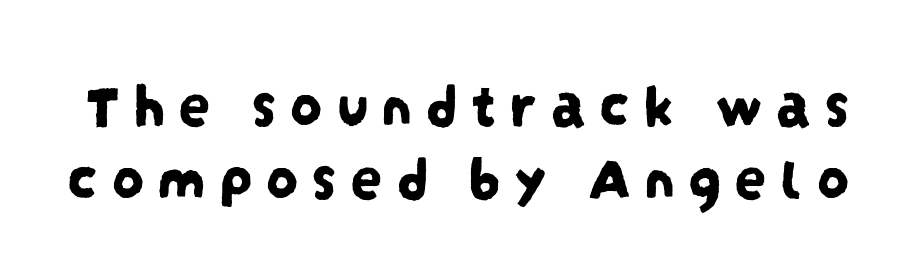
Q: Is the typeface a serif or a sans-serif typeface? A: Sans-serif.
Q: Is the text underlined? A: No.
Q: Is the spacing between lines tight, normal or loose? A: Tight.
Q: Width (condensed, normal, or wide)? A: Condensed.
Q: Stroke contrast? A: Low.
Q: x-height? A: Large.
Q: Monospaced? A: No.
